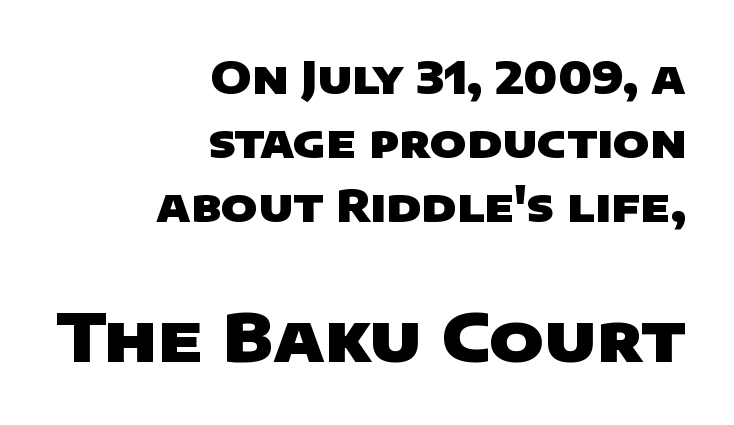
These lines are composed in type without serifs. Leading: standard. Character widths vary here, with narrow letters taking less room than wide ones. No word sits above an underline.
